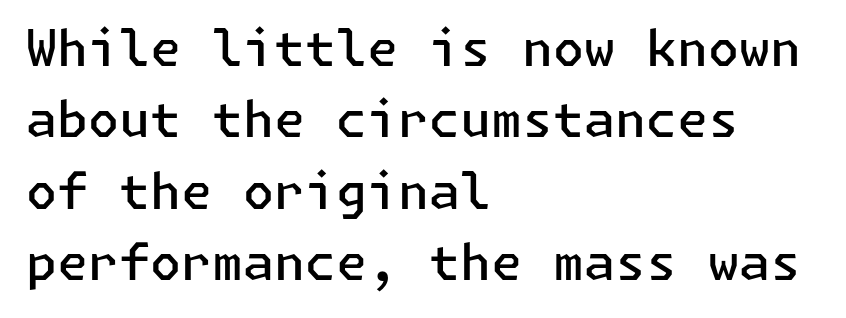
Descenders are the only things crossing below the line. A typesetter would call this leading conventional body-copy spacing. Stems and bowls a touch heavier than normal — semibold. The rendering keeps characters at their native spacing. You can tell from the bare stems that sans-serif type was used. In terms of posture, this sample is upright.
